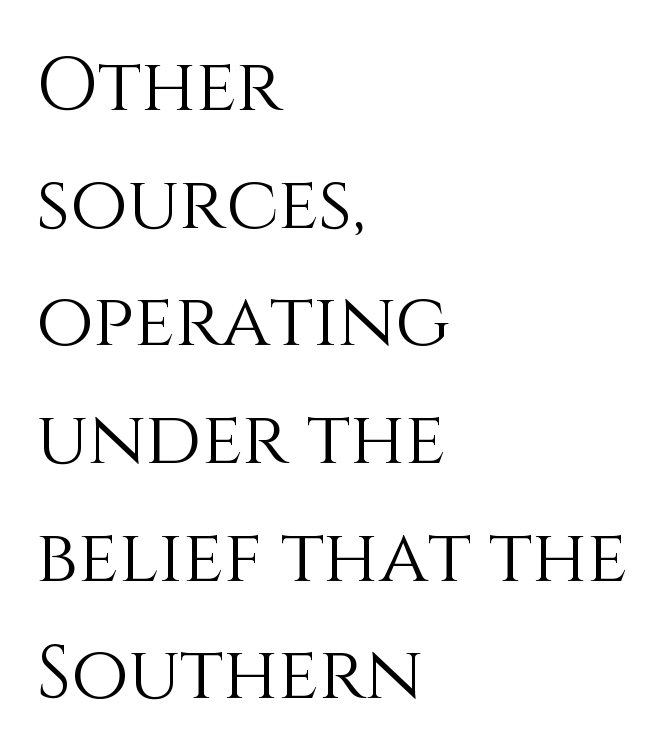
{"italic": "no", "bold": "no", "weight": "light", "width": "normal", "stroke_contrast": "medium", "x_height": "large", "monospaced": "no", "underline": "no", "align": "left", "line_spacing": "normal", "line_spacing_ratio": 1.59, "letter_spacing": "normal", "letter_spacing_em": 0.0, "glyph_px": 74}
